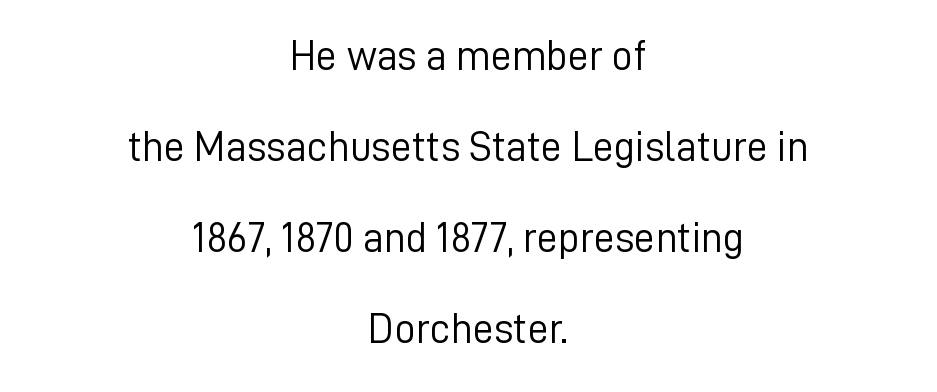
{"serif": "no", "italic": "no", "bold": "no", "weight": "light", "width": "normal", "stroke_contrast": "low", "x_height": "medium", "monospaced": "no", "underline": "no", "align": "center", "line_spacing": "loose", "line_spacing_ratio": 2.17, "letter_spacing": "normal", "letter_spacing_em": 0.0, "glyph_px": 42}
